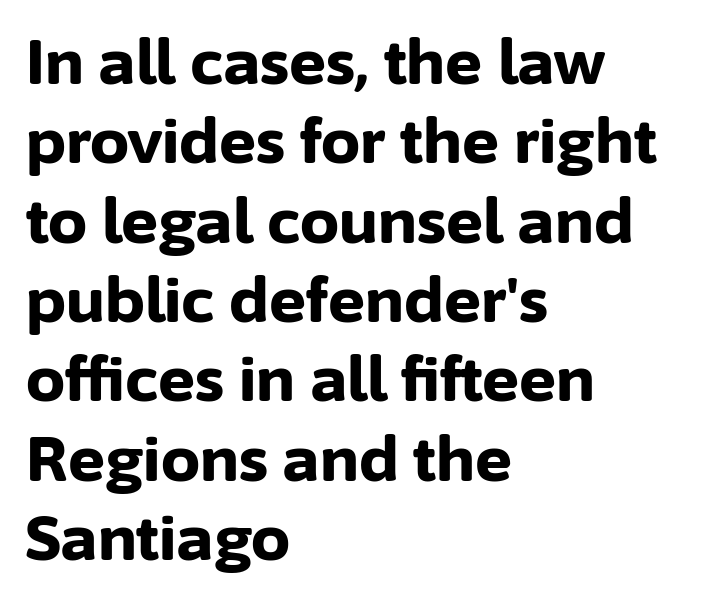
The image shows 62 px bold sans-serif type, upright; set left-aligned, normal line spacing (1.28x), normal letter spacing, not underlined; low stroke contrast and a medium x-height.
